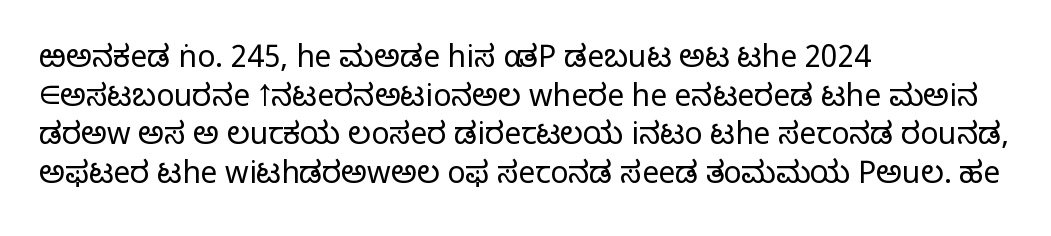
The image shows 30 px light sans-serif type, upright; set left-aligned, normal line spacing (1.29x), normal letter spacing, not underlined; low stroke contrast and a medium x-height.
